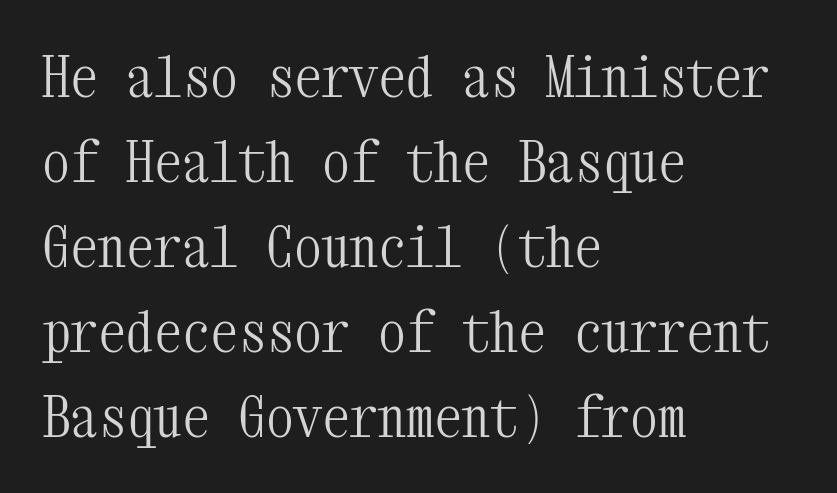
Q: Is the text bold? A: No.
Q: Is the text italic (slanted)? A: No, it is upright.
Q: Is the typeface a serif or a sans-serif typeface? A: Serif.
Q: Is the text underlined? A: No.
Q: How is the paragraph aligned? A: Left-aligned.
Q: Is the spacing between letters normal or unusually wide? A: Normal.
Q: Is the spacing between lines tight, normal or loose? A: Normal.
Q: Width (condensed, normal, or wide)? A: Condensed.
Q: Stroke contrast? A: Medium.
Q: x-height? A: Medium.
Q: Monospaced? A: Yes.
